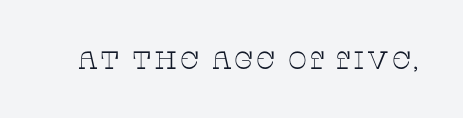
Q: Is the text bold? A: No.
Q: Is the text italic (slanted)? A: No, it is upright.
Q: Is the text underlined? A: No.
